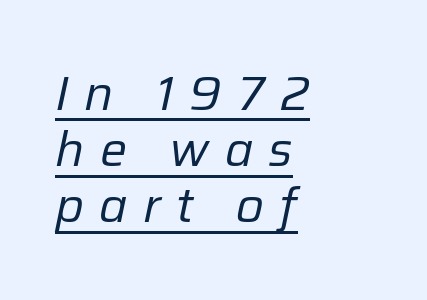
Q: Is the text bold? A: No.
Q: Is the text italic (slanted)? A: Yes, it leans right by about 12 degrees.
Q: Is the text underlined? A: Yes.
Q: How is the paragraph aligned? A: Left-aligned.
Q: Is the spacing between letters normal or unusually wide? A: Unusually wide.
Q: Width (condensed, normal, or wide)? A: Normal.
Q: Stroke contrast? A: Low.
Q: x-height? A: Medium.
Q: Monospaced? A: No.
